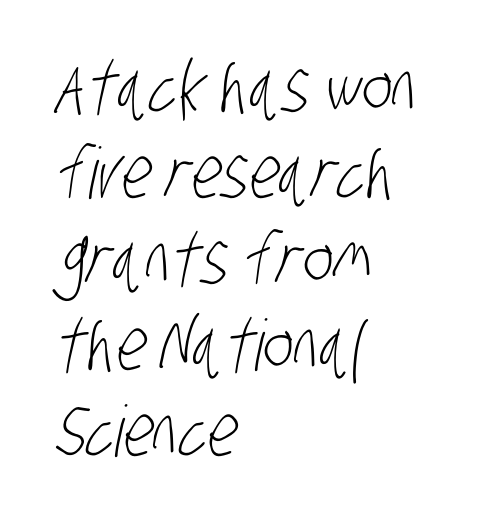
{"serif": "no", "bold": "no", "weight": "light", "width": "condensed", "stroke_contrast": "low", "x_height": "large", "monospaced": "no", "underline": "no", "align": "left", "line_spacing_ratio": 1.21, "letter_spacing": "normal", "letter_spacing_em": 0.0, "glyph_px": 71}
